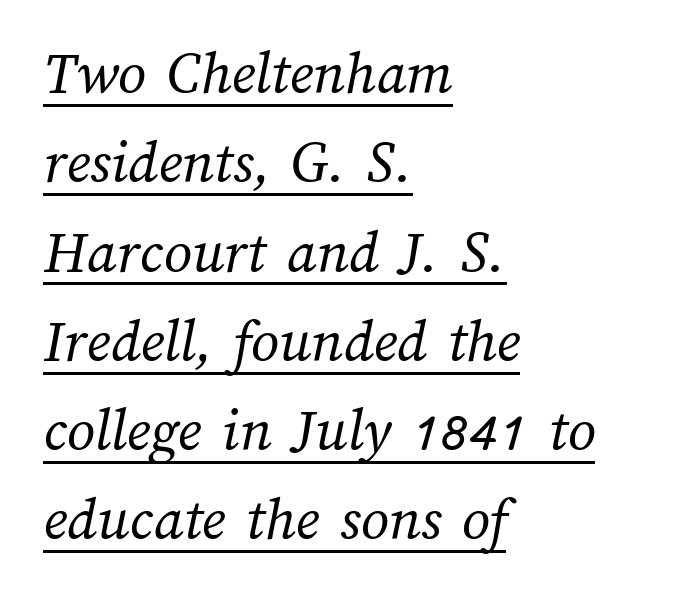
How are the letters spaced? Ordinarily, with no added tracking. These glyphs show unthickened strokes, regular width or finer. The compositor pushed each line to the left boundary. Varying glyph widths throughout — classic text-font behaviour.
